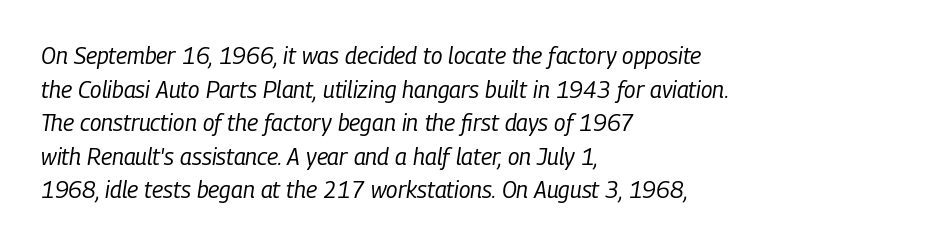
{"italic": "yes", "lean": "right", "slant_degrees": 9, "bold": "no", "underline": "no", "align": "left", "line_spacing": "normal", "line_spacing_ratio": 1.46, "letter_spacing": "normal", "letter_spacing_em": 0.0, "glyph_px": 23}
